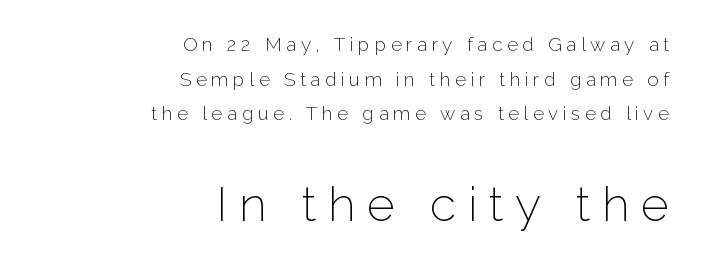
Q: Is the text bold? A: No.
Q: Is the text italic (slanted)? A: No, it is upright.
Q: Is the typeface a serif or a sans-serif typeface? A: Sans-serif.
Q: Is the text underlined? A: No.
Q: How is the paragraph aligned? A: Right-aligned.
Q: Is the spacing between letters normal or unusually wide? A: Unusually wide.
Q: Which block of text is set in a larger size, the first (top) or the second (bottom)? A: The second (bottom) one.
Q: Width (condensed, normal, or wide)? A: Normal.
Q: Stroke contrast? A: Low.
Q: x-height? A: Medium.
Q: Monospaced? A: No.
